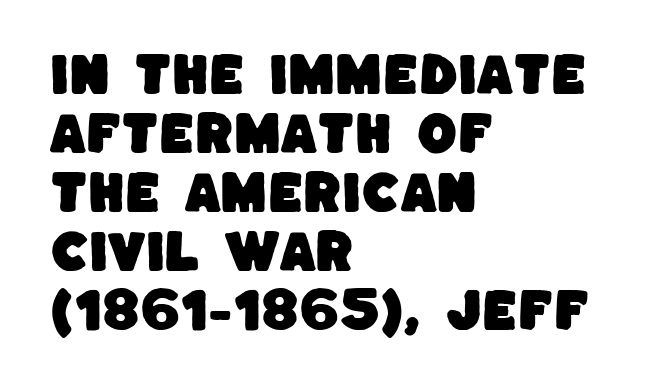
The image shows 46 px sans-serif type; set left-aligned, normal line spacing (1.28x), normal letter spacing, not underlined; low stroke contrast and a large x-height.
